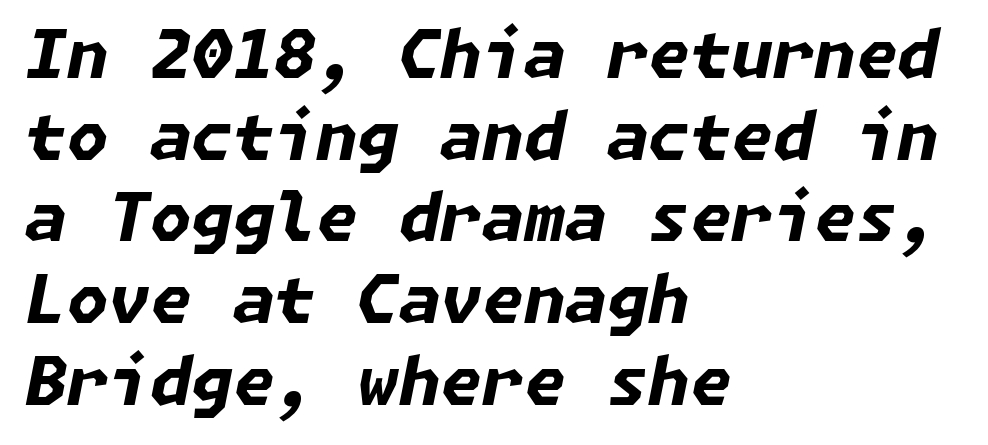
Q: Is the text bold? A: Yes.
Q: Is the text italic (slanted)? A: Yes, it leans right by about 11 degrees.
Q: Is the text underlined? A: No.
Q: How is the paragraph aligned? A: Left-aligned.
Q: Is the spacing between letters normal or unusually wide? A: Normal.
Q: Width (condensed, normal, or wide)? A: Normal.
Q: Stroke contrast? A: Low.
Q: x-height? A: Medium.
